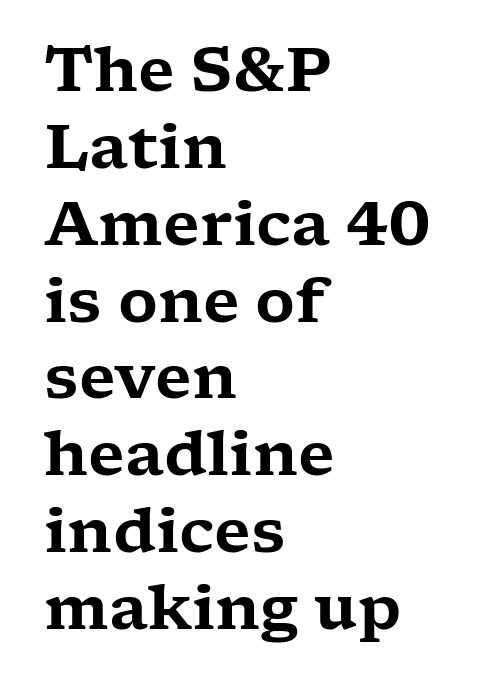
Q: Is the text italic (slanted)? A: No, it is upright.
Q: Is the typeface a serif or a sans-serif typeface? A: Serif.
Q: Is the text underlined? A: No.
Q: How is the paragraph aligned? A: Left-aligned.
Q: Is the spacing between letters normal or unusually wide? A: Normal.
Q: Is the spacing between lines tight, normal or loose? A: Normal.
Q: Width (condensed, normal, or wide)? A: Wide.
Q: Stroke contrast? A: Low.
Q: x-height? A: Medium.
Q: Monospaced? A: No.
